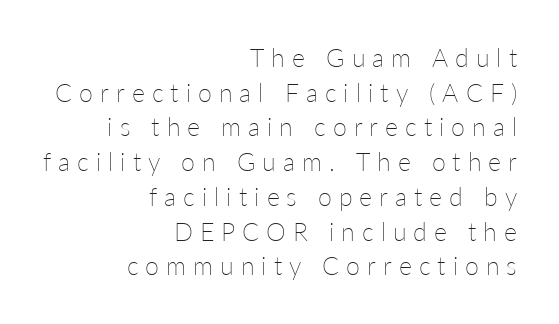
Regarding leading, the lines here are spaced in the standard way. Descenders are the only things crossing below the line. Every stem runs plumb, perpendicular to the baseline. A light-to-regular cut is what we see here. Horizontal alignment here is rightward, an uncommon choice for prose. Substantial extra tracking has been applied to these lines.
